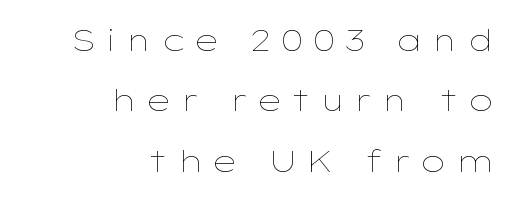
{"italic": "no", "bold": "no", "weight": "thin", "width": "wide", "stroke_contrast": "low", "x_height": "medium", "monospaced": "no", "underline": "no", "align": "right", "line_spacing": "loose", "line_spacing_ratio": 2.08, "letter_spacing": "wide", "letter_spacing_em": 0.27, "glyph_px": 29}
